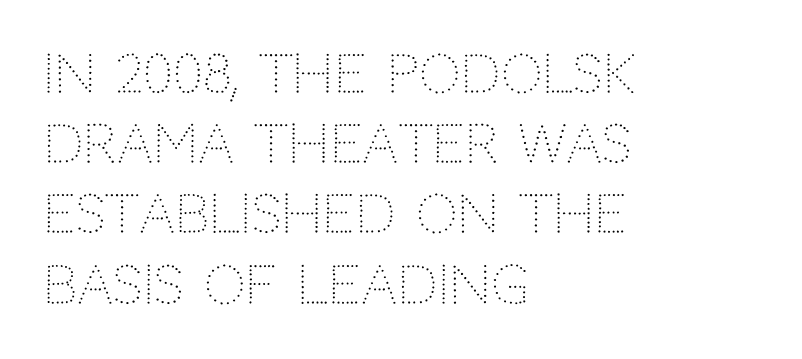
Q: Is the text bold? A: No.
Q: Is the text italic (slanted)? A: No, it is upright.
Q: Is the typeface a serif or a sans-serif typeface? A: Sans-serif.
Q: Is the text underlined? A: No.
Q: How is the paragraph aligned? A: Left-aligned.
Q: Is the spacing between letters normal or unusually wide? A: Normal.
Q: Is the spacing between lines tight, normal or loose? A: Normal.
Q: Width (condensed, normal, or wide)? A: Normal.
Q: Stroke contrast? A: Low.
Q: x-height? A: Large.
Q: Monospaced? A: No.
